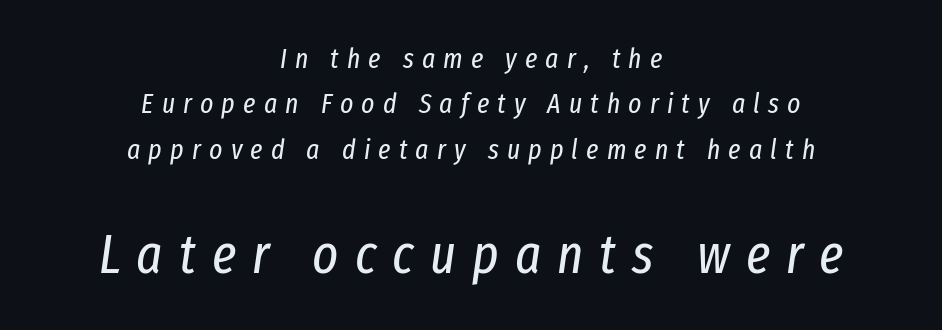
Descender tails drop into unmarked territory. This sample has the flowing, uneven cadence of proportional lettering. On a weight scale, this lands at 450 or below. Style check: oblique.
